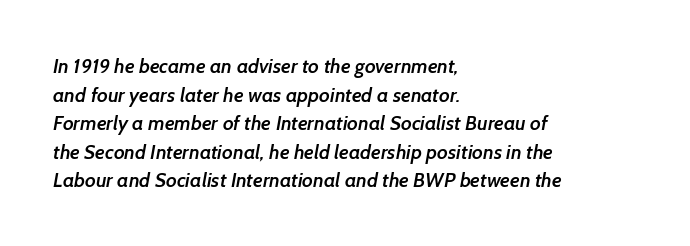
{"bold": "semi", "underline": "no", "align": "left", "line_spacing": "normal", "line_spacing_ratio": 1.43, "letter_spacing": "normal", "letter_spacing_em": 0.0, "glyph_px": 20}
